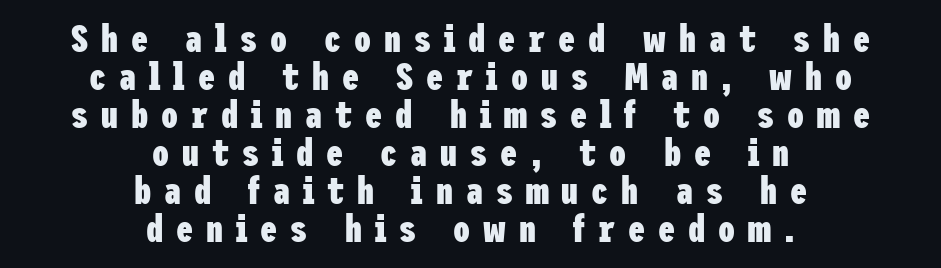
The image shows 38 px heavy, condensed sans-serif type, upright; set centered, tight line spacing (1.0x), unusually wide letter spacing (+0.34 em), not underlined; low stroke contrast and a medium x-height.
